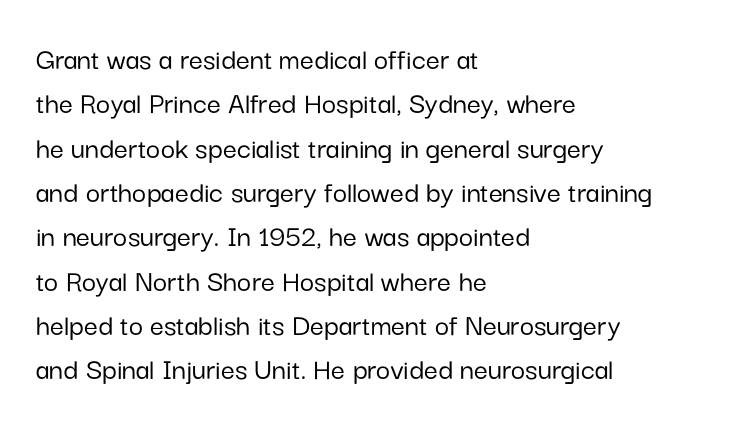
{"serif": "no", "italic": "no", "width": "normal", "stroke_contrast": "low", "x_height": "medium", "monospaced": "no", "underline": "no", "align": "left", "line_spacing": "normal", "line_spacing_ratio": 1.43, "letter_spacing": "normal", "letter_spacing_em": 0.0, "glyph_px": 31}
